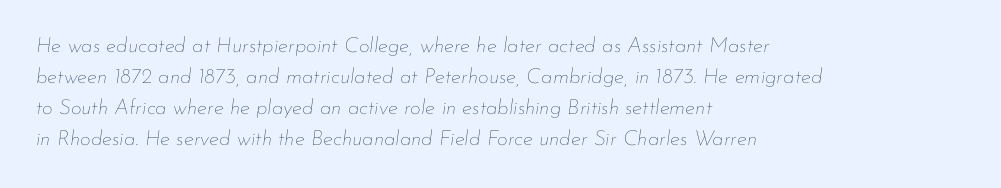
Q: Is the text bold? A: No.
Q: Is the text italic (slanted)? A: Yes, it leans right by about 7 degrees.
Q: Is the text underlined? A: No.
Q: How is the paragraph aligned? A: Left-aligned.
Q: Is the spacing between letters normal or unusually wide? A: Normal.
Q: Is the spacing between lines tight, normal or loose? A: Normal.
